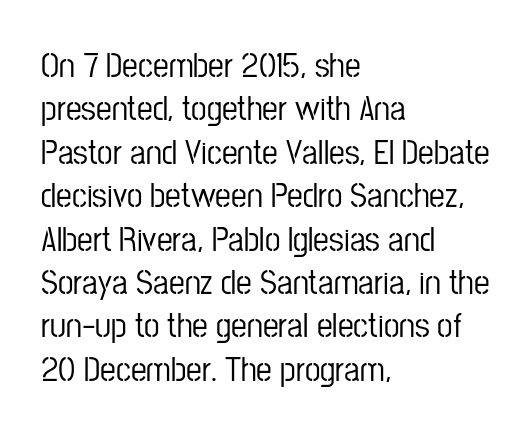
Q: Is the text italic (slanted)? A: No, it is upright.
Q: Is the typeface a serif or a sans-serif typeface? A: Sans-serif.
Q: Is the text underlined? A: No.
Q: How is the paragraph aligned? A: Left-aligned.
Q: Is the spacing between letters normal or unusually wide? A: Normal.
Q: Width (condensed, normal, or wide)? A: Condensed.
Q: Stroke contrast? A: Low.
Q: x-height? A: Medium.
Q: Monospaced? A: No.
